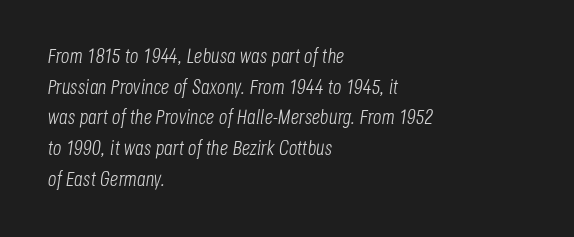
Q: Is the text bold? A: No.
Q: Is the text italic (slanted)? A: Yes, it leans right by about 8 degrees.
Q: Is the text underlined? A: No.
Q: How is the paragraph aligned? A: Left-aligned.
Q: Is the spacing between letters normal or unusually wide? A: Normal.
Q: Is the spacing between lines tight, normal or loose? A: Normal.
